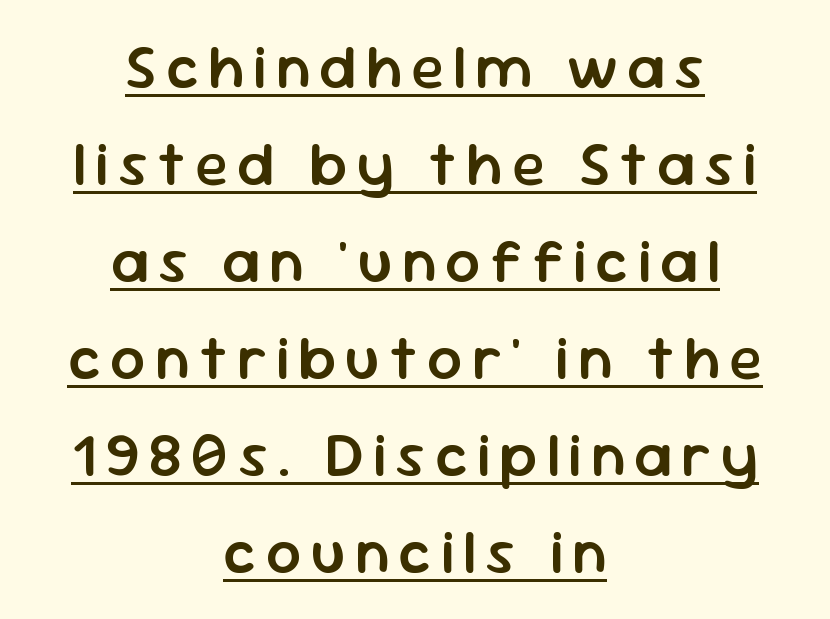
These lines are composed in type without serifs. Teacher's note: observe the equal gaps on both sides — that is centered alignment. This is moderately heavy type, rendered in semibold. Posture: straight, roman, zero tilt. These characters rest on top of a visible drawn line.
